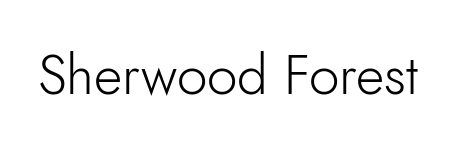
{"serif": "no", "italic": "no", "bold": "no", "weight": "light", "width": "normal", "stroke_contrast": "low", "x_height": "small", "monospaced": "no", "underline": "no", "letter_spacing": "normal", "letter_spacing_em": 0.0, "glyph_px": 55}
